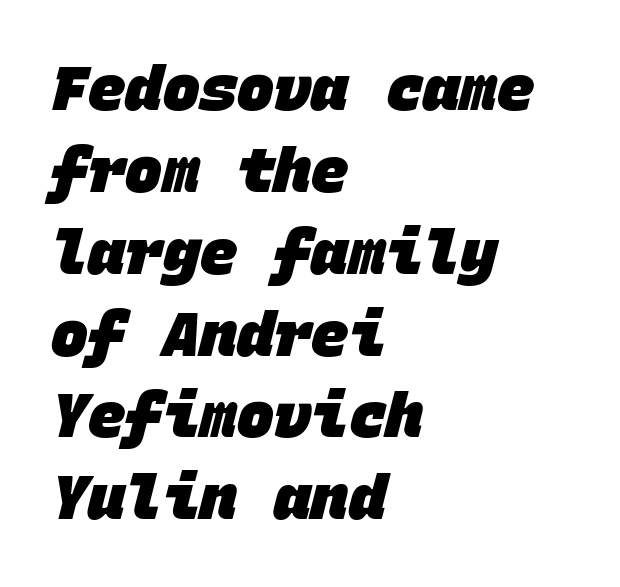
The image shows 62 px heavy sans-serif type, monospaced; set left-aligned, normal line spacing (1.32x), normal letter spacing, not underlined; low stroke contrast and a large x-height.
